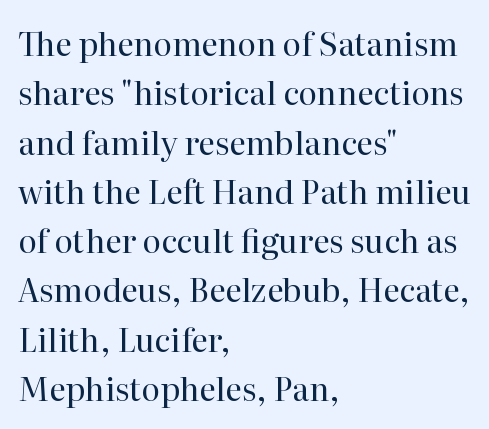
Q: Is the text bold? A: No.
Q: Is the text italic (slanted)? A: No, it is upright.
Q: Is the typeface a serif or a sans-serif typeface? A: Serif.
Q: Is the text underlined? A: No.
Q: How is the paragraph aligned? A: Left-aligned.
Q: Is the spacing between letters normal or unusually wide? A: Normal.
Q: Is the spacing between lines tight, normal or loose? A: Normal.
Q: Width (condensed, normal, or wide)? A: Normal.
Q: Stroke contrast? A: High.
Q: x-height? A: Medium.
Q: Monospaced? A: No.
